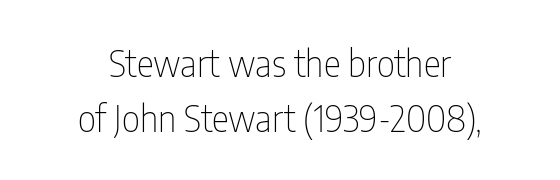
Q: Is the text bold? A: No.
Q: Is the text italic (slanted)? A: No, it is upright.
Q: Is the typeface a serif or a sans-serif typeface? A: Sans-serif.
Q: Is the text underlined? A: No.
Q: How is the paragraph aligned? A: Centered.
Q: Is the spacing between letters normal or unusually wide? A: Normal.
Q: Is the spacing between lines tight, normal or loose? A: Normal.
Q: Width (condensed, normal, or wide)? A: Condensed.
Q: Stroke contrast? A: Low.
Q: x-height? A: Medium.
Q: Monospaced? A: No.
